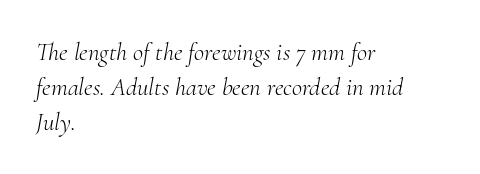
{"italic": "yes", "lean": "right", "slant_degrees": 10, "bold": "no", "underline": "no", "align": "left", "line_spacing": "normal", "line_spacing_ratio": 1.4, "letter_spacing": "normal", "letter_spacing_em": 0.0, "glyph_px": 25}
